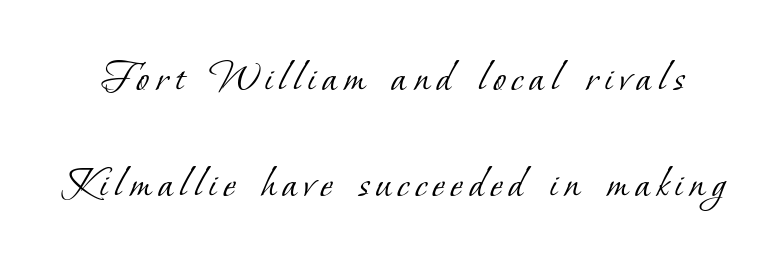
The designer went with a serif here, giving each stem small feet. The strip under each line holds only bare page. Loosely led — the rows are spread out. The weight tops out at a normal text grade. The rendering uses natural spacing where letterforms have individual widths.
